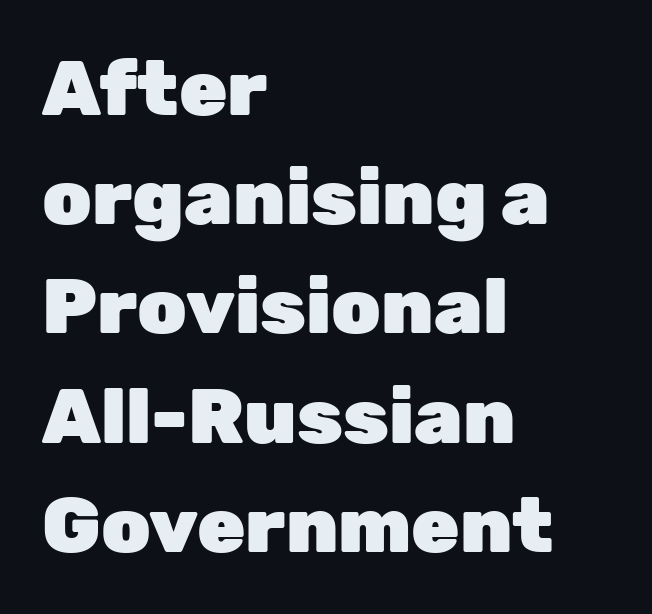
Q: Is the text bold? A: Yes.
Q: Is the text italic (slanted)? A: No, it is upright.
Q: Is the typeface a serif or a sans-serif typeface? A: Sans-serif.
Q: Is the text underlined? A: No.
Q: How is the paragraph aligned? A: Left-aligned.
Q: Is the spacing between letters normal or unusually wide? A: Normal.
Q: Is the spacing between lines tight, normal or loose? A: Normal.
Q: Width (condensed, normal, or wide)? A: Normal.
Q: Stroke contrast? A: Low.
Q: x-height? A: Medium.
Q: Monospaced? A: No.
